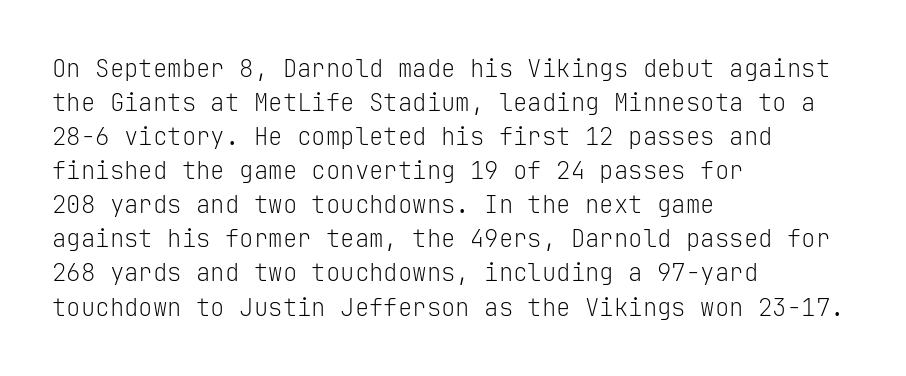
Just letters on the line, the space beneath them empty. The lines sit at an ordinary, default distance from one another. Reading down the block, your eye returns to a fixed left position each line. Think standard paragraph weight, or any step lighter than that.
